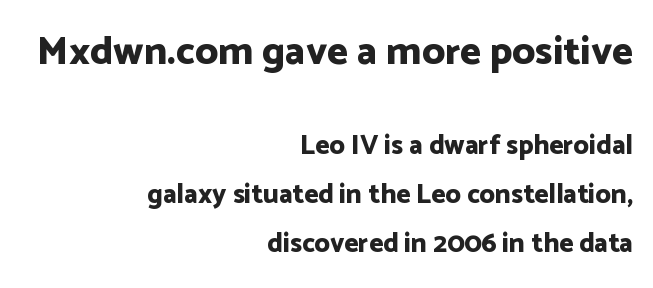
The designer went with a sans here, leaving each stem footless. This sample has the flowing, uneven cadence of proportional lettering. Heavy-handed strokes throughout: this text is bold. The lines are quadded right.
